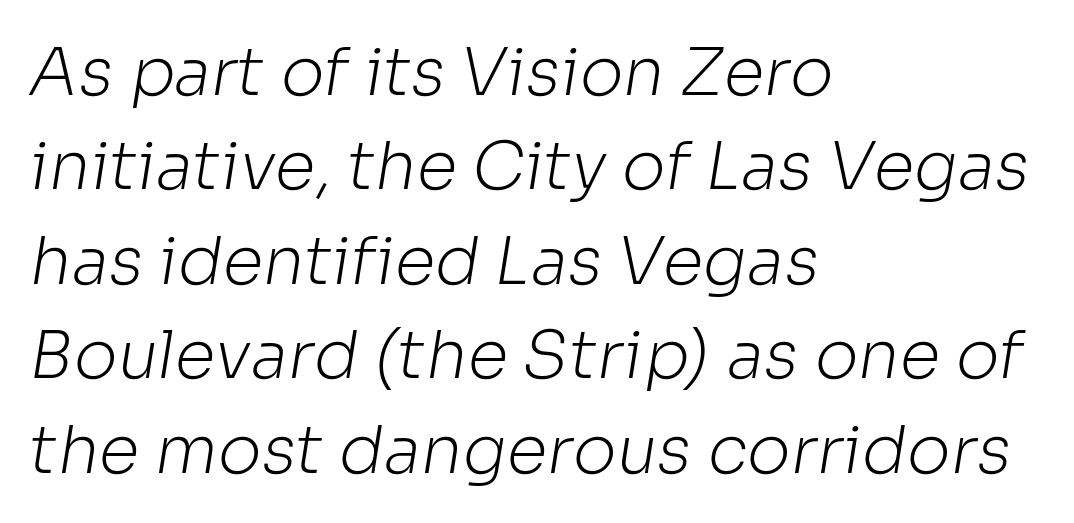
This sample uses plain, unmodified letter spacing. Serif or sans? Sans — the stroke terminals are bare. The passage shown is not underscored anywhere. A classic flush-left, rag-right setting is used for this passage. Each letter keeps its own natural width here, so spacing adapts to shape. Regular leading.
